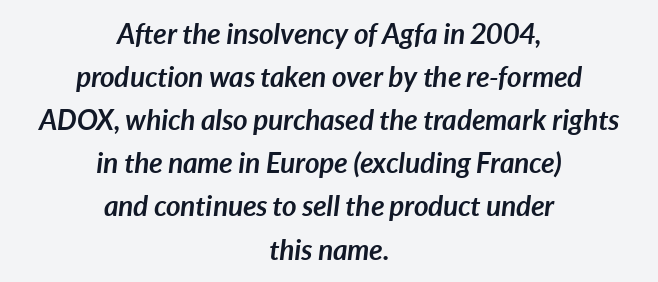
Q: Is the text bold? A: Yes.
Q: Is the text italic (slanted)? A: Yes, it leans right by about 7 degrees.
Q: Is the text underlined? A: No.
Q: How is the paragraph aligned? A: Centered.
Q: Is the spacing between letters normal or unusually wide? A: Normal.
Q: Is the spacing between lines tight, normal or loose? A: Normal.
Q: Width (condensed, normal, or wide)? A: Normal.
Q: Stroke contrast? A: Low.
Q: x-height? A: Medium.
Q: Monospaced? A: No.
